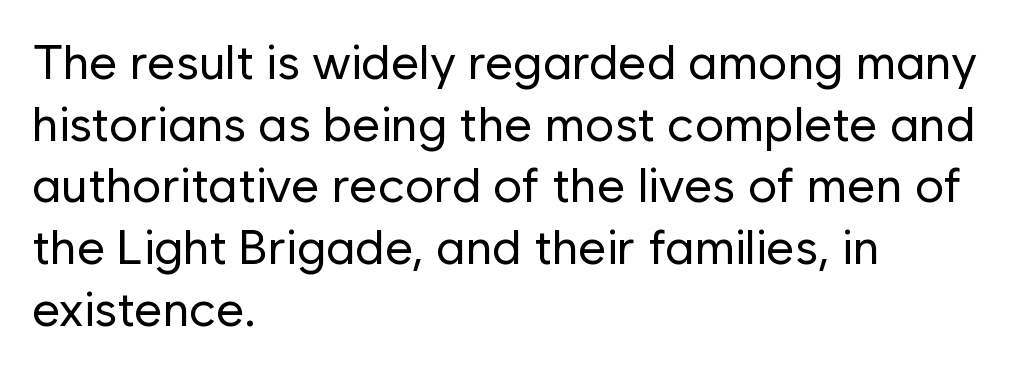
{"serif": "no", "italic": "no", "bold": "no", "weight": "regular", "width": "normal", "stroke_contrast": "low", "x_height": "medium", "monospaced": "no", "underline": "no", "align": "left", "line_spacing": "normal", "line_spacing_ratio": 1.26, "letter_spacing": "normal", "letter_spacing_em": 0.0, "glyph_px": 49}
